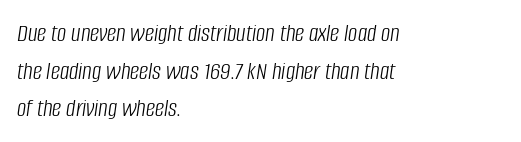
The image shows 26 px text type, italic (leaning right); set left-aligned, normal line spacing (1.45x), normal letter spacing, not underlined.
